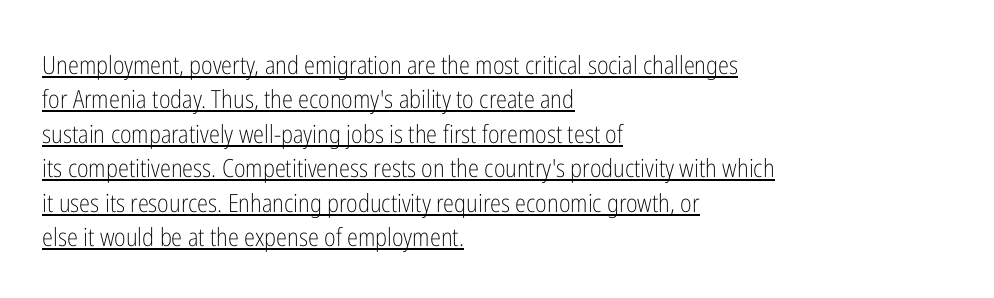
Q: Is the text bold? A: No.
Q: Is the text italic (slanted)? A: No, it is upright.
Q: Is the text underlined? A: Yes.
Q: How is the paragraph aligned? A: Left-aligned.
Q: Is the spacing between letters normal or unusually wide? A: Normal.
Q: Is the spacing between lines tight, normal or loose? A: Normal.
